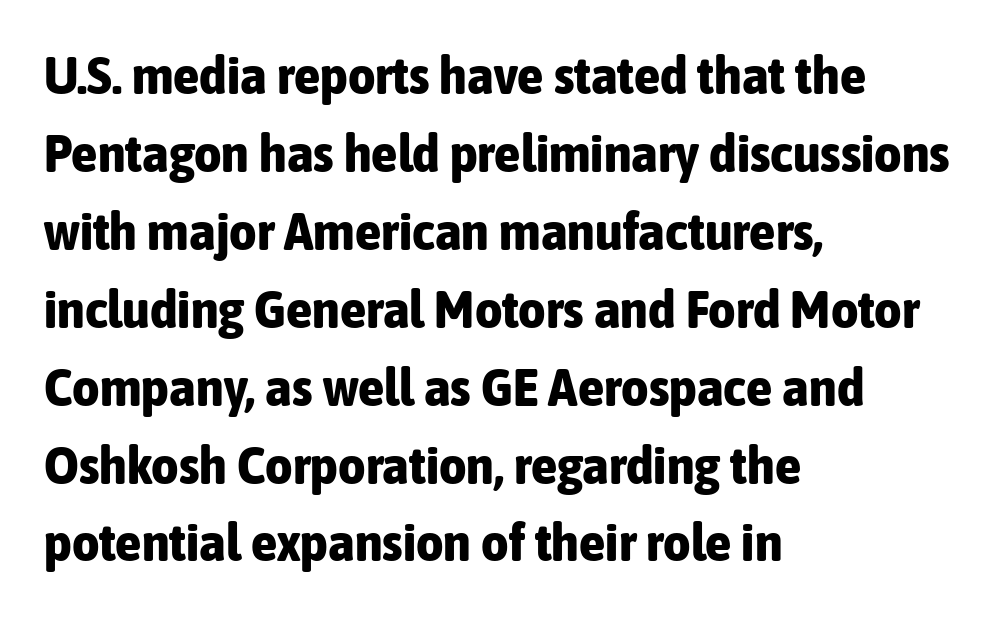
The image shows 53 px bold, condensed sans-serif type, upright; set left-aligned, normal line spacing (1.47x), normal letter spacing, not underlined; low stroke contrast and a medium x-height.
